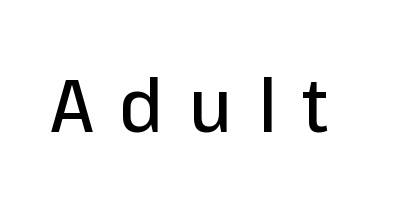
Q: Is the text italic (slanted)? A: No, it is upright.
Q: Is the typeface a serif or a sans-serif typeface? A: Sans-serif.
Q: Is the text underlined? A: No.
Q: Is the spacing between letters normal or unusually wide? A: Unusually wide.
Q: Width (condensed, normal, or wide)? A: Normal.
Q: Stroke contrast? A: Low.
Q: x-height? A: Medium.
Q: Monospaced? A: No.
